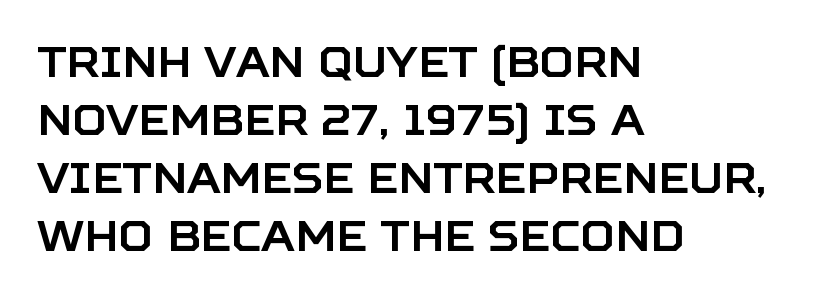
{"serif": "no", "italic": "no", "width": "normal", "stroke_contrast": "low", "x_height": "large", "monospaced": "no", "underline": "no", "align": "left", "line_spacing": "normal", "line_spacing_ratio": 1.38, "letter_spacing": "normal", "letter_spacing_em": 0.0, "glyph_px": 42}
